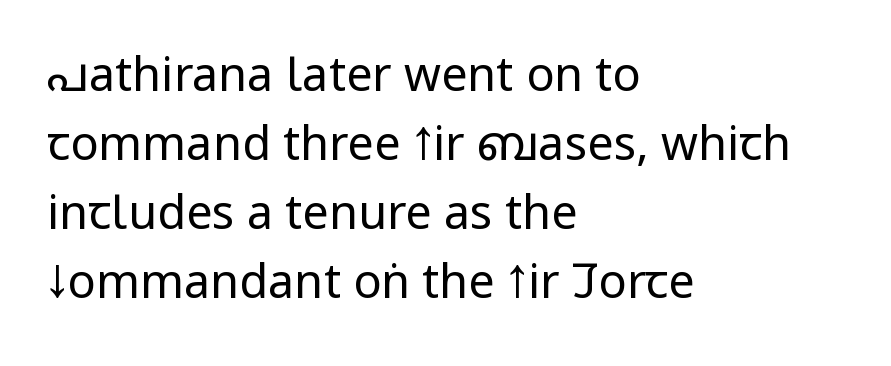
Underline: absent. Reading down the block, your eye returns to a fixed left position each line. Evenly set lines give the paragraph a standard silhouette. Standard letterfit; no display-style spreading of the glyphs.
